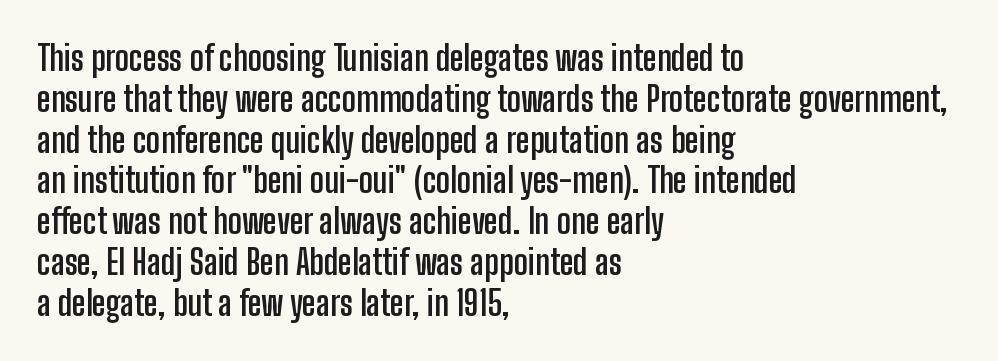
{"serif": "no", "italic": "no", "bold": "yes", "weight": "semibold", "width": "condensed", "stroke_contrast": "low", "x_height": "medium", "monospaced": "no", "underline": "no", "align": "left", "line_spacing_ratio": 1.2, "letter_spacing": "normal", "letter_spacing_em": 0.0, "glyph_px": 34}
